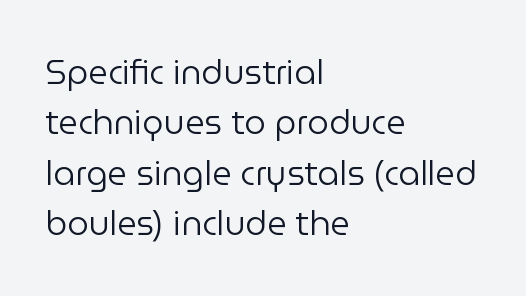
Q: Is the text bold? A: No.
Q: Is the text italic (slanted)? A: No, it is upright.
Q: Is the typeface a serif or a sans-serif typeface? A: Sans-serif.
Q: Is the text underlined? A: No.
Q: How is the paragraph aligned? A: Left-aligned.
Q: Is the spacing between letters normal or unusually wide? A: Normal.
Q: Is the spacing between lines tight, normal or loose? A: Normal.
Q: Width (condensed, normal, or wide)? A: Normal.
Q: Stroke contrast? A: Low.
Q: x-height? A: Medium.
Q: Monospaced? A: No.
